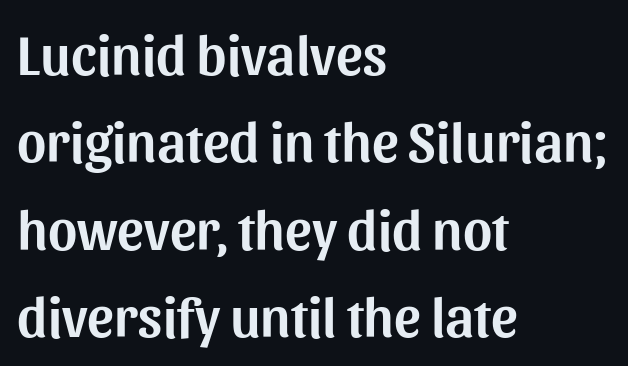
{"serif": "no", "italic": "no", "width": "normal", "stroke_contrast": "medium", "x_height": "medium", "monospaced": "no", "underline": "no", "align": "left", "line_spacing": "normal", "line_spacing_ratio": 1.56, "letter_spacing": "normal", "letter_spacing_em": 0.0, "glyph_px": 56}
